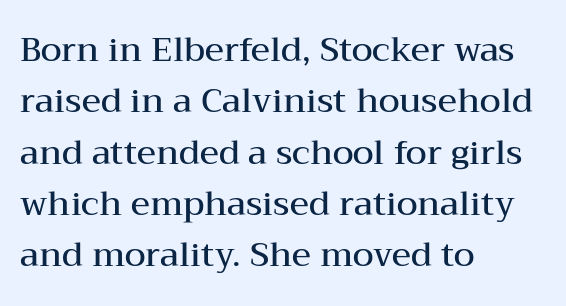
Any mark beneath the type? The region is blank. Nobody touched the tracking dial on this one. Whoever set this chose a conventional vertical rhythm. Quick note: not italic, upright. Stroke thickness is moderately raised; the sample reads as semibold. Which margin do the lines hug? The left one — the right edge is uneven.
